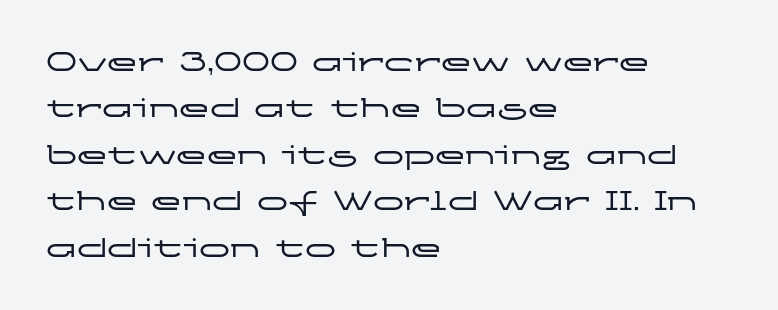
{"serif": "no", "italic": "no", "width": "wide", "stroke_contrast": "low", "x_height": "medium", "monospaced": "no", "underline": "no", "align": "left", "line_spacing": "normal", "line_spacing_ratio": 1.5, "letter_spacing": "normal", "letter_spacing_em": 0.0, "glyph_px": 31}
